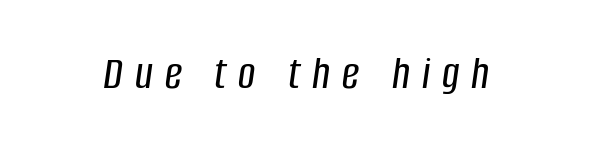
The image shows 48 px condensed type, italic (leaning right); set unusually wide letter spacing (+0.25 em), not underlined; low stroke contrast and a large x-height.
